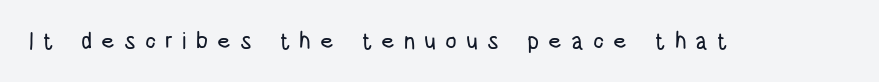
The foot of each line stays bare and open. The tracking jumps out immediately: characters are airy and widely separated. These lines were composed using upright roman letters.
